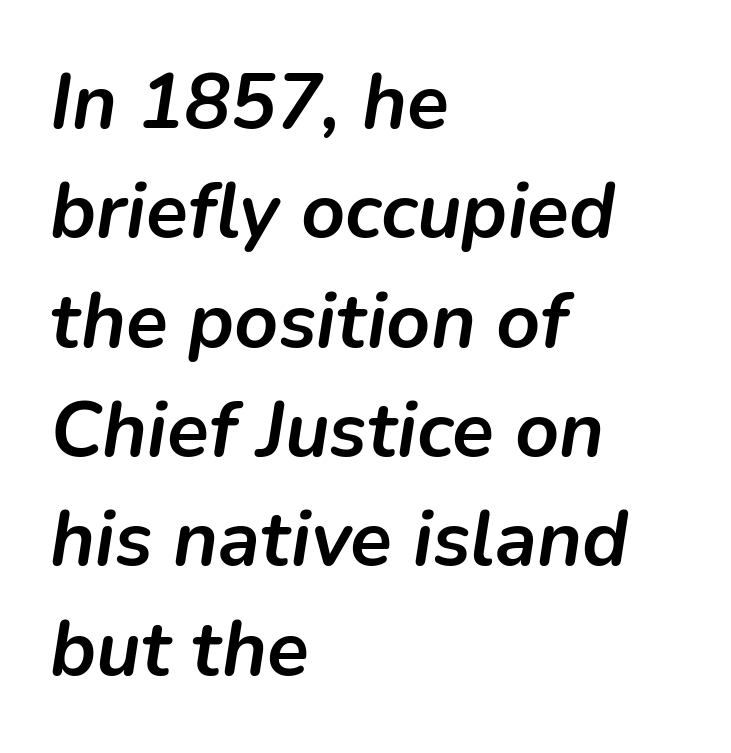
{"italic": "yes", "lean": "right", "slant_degrees": 9, "bold": "yes", "weight": "semibold", "width": "normal", "stroke_contrast": "low", "x_height": "medium", "monospaced": "no", "underline": "no", "align": "left", "line_spacing": "normal", "line_spacing_ratio": 1.42, "letter_spacing": "normal", "letter_spacing_em": 0.0, "glyph_px": 77}
